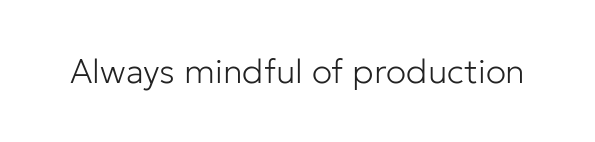
The image shows 34 px light sans-serif type, upright; set normal letter spacing, not underlined; low stroke contrast and a medium x-height.
